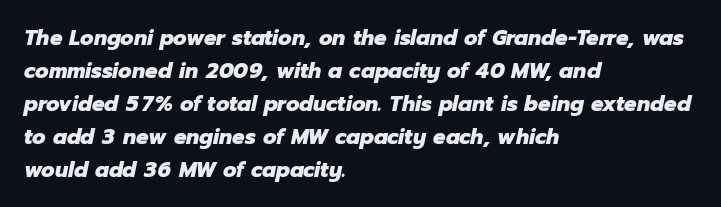
Q: Is the text bold? A: Yes.
Q: Is the text italic (slanted)? A: Yes, it leans right by about 12 degrees.
Q: Is the text underlined? A: No.
Q: How is the paragraph aligned? A: Left-aligned.
Q: Is the spacing between letters normal or unusually wide? A: Normal.
Q: Is the spacing between lines tight, normal or loose? A: Normal.
